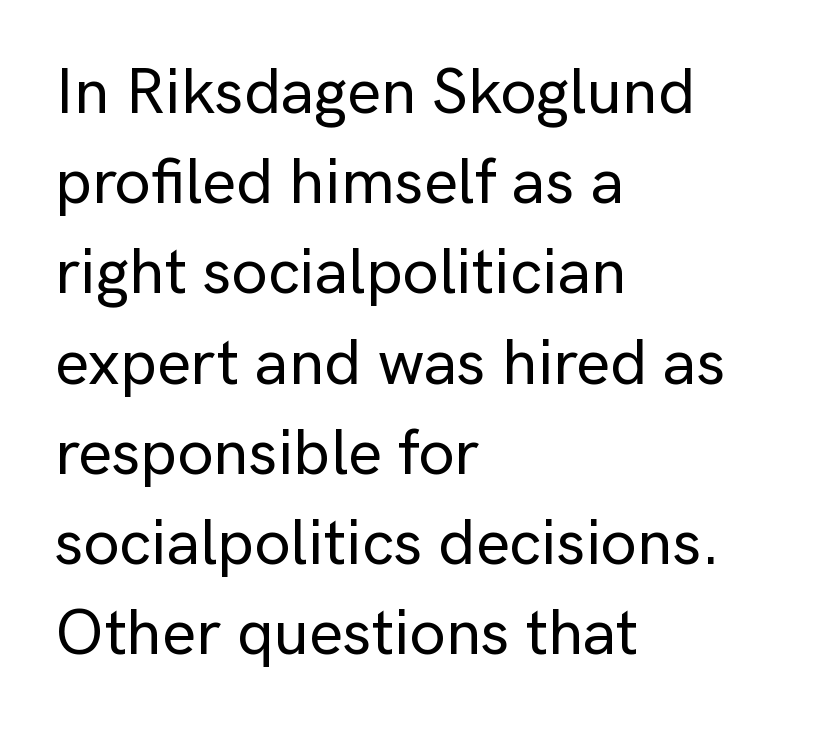
{"serif": "no", "italic": "no", "width": "normal", "stroke_contrast": "low", "x_height": "medium", "monospaced": "no", "underline": "no", "align": "left", "line_spacing": "normal", "line_spacing_ratio": 1.41, "letter_spacing": "normal", "letter_spacing_em": 0.0, "glyph_px": 64}
